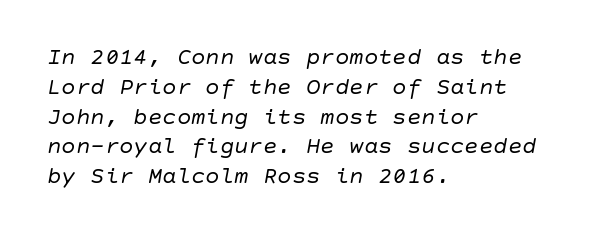
Q: Is the text bold? A: No.
Q: Is the text italic (slanted)? A: Yes, it leans right by about 10 degrees.
Q: Is the text underlined? A: No.
Q: How is the paragraph aligned? A: Left-aligned.
Q: Is the spacing between letters normal or unusually wide? A: Normal.
